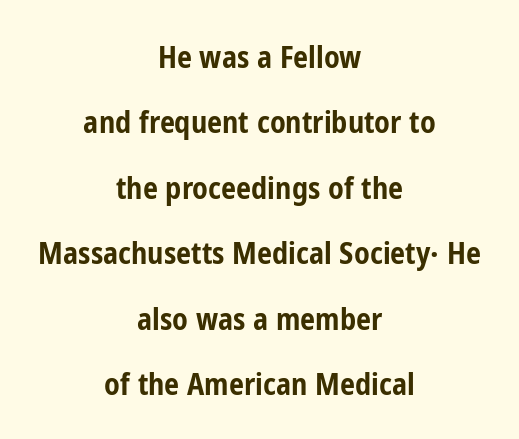
Q: Is the text bold? A: Yes.
Q: Is the text italic (slanted)? A: No, it is upright.
Q: Is the typeface a serif or a sans-serif typeface? A: Sans-serif.
Q: Is the text underlined? A: No.
Q: How is the paragraph aligned? A: Centered.
Q: Is the spacing between letters normal or unusually wide? A: Normal.
Q: Is the spacing between lines tight, normal or loose? A: Loose.
Q: Width (condensed, normal, or wide)? A: Condensed.
Q: Stroke contrast? A: Low.
Q: x-height? A: Medium.
Q: Monospaced? A: No.
